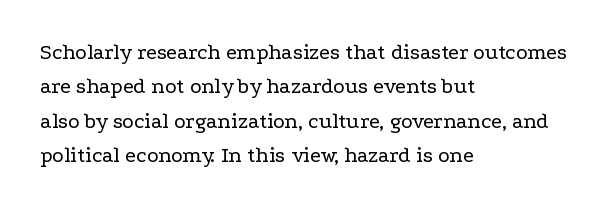
Q: Is the text bold? A: No.
Q: Is the text italic (slanted)? A: No, it is upright.
Q: Is the text underlined? A: No.
Q: How is the paragraph aligned? A: Left-aligned.
Q: Is the spacing between letters normal or unusually wide? A: Normal.
Q: Is the spacing between lines tight, normal or loose? A: Normal.
